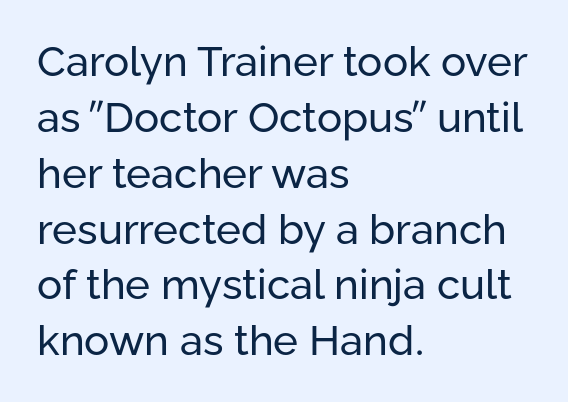
{"serif": "no", "italic": "no", "bold": "no", "weight": "regular", "width": "normal", "stroke_contrast": "low", "x_height": "medium", "monospaced": "no", "underline": "no", "align": "left", "line_spacing": "normal", "line_spacing_ratio": 1.33, "letter_spacing": "normal", "letter_spacing_em": 0.0, "glyph_px": 42}
